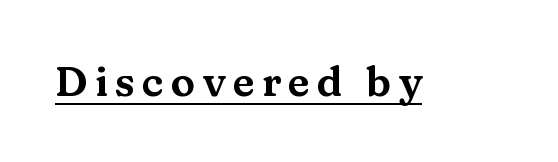
Unlike italic type, these characters show no tilt at all. To sum up the face: it has serifs. The passage shown is underscored from start to finish. Proportional: the letters do not fall into vertical columns.
